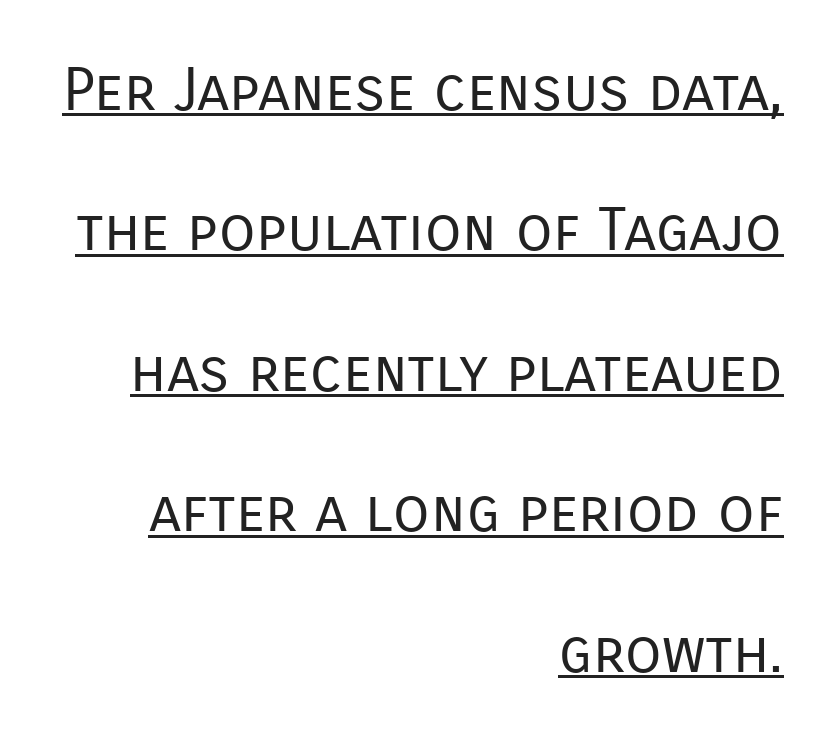
{"serif": "no", "italic": "no", "bold": "no", "weight": "regular", "width": "normal", "stroke_contrast": "low", "x_height": "medium", "monospaced": "no", "underline": "yes", "align": "right", "line_spacing": "loose", "line_spacing_ratio": 2.34, "letter_spacing": "normal", "letter_spacing_em": 0.0, "glyph_px": 60}
